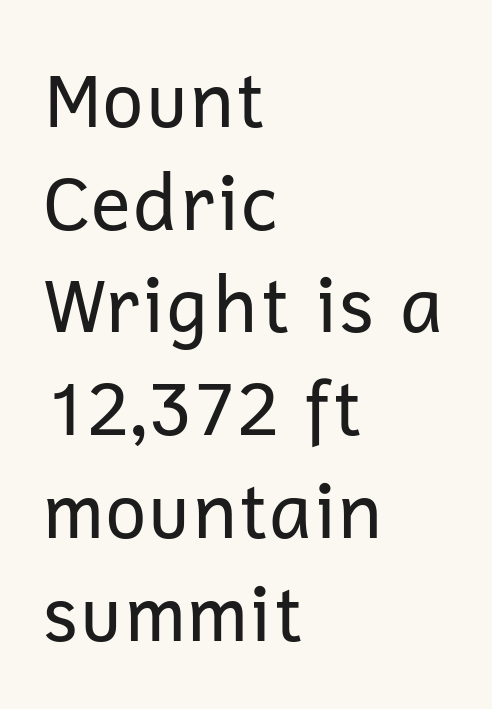
{"serif": "no", "italic": "no", "bold": "no", "weight": "regular", "width": "normal", "stroke_contrast": "low", "x_height": "medium", "monospaced": "no", "underline": "no", "align": "left", "line_spacing": "normal", "line_spacing_ratio": 1.37, "letter_spacing": "normal", "letter_spacing_em": 0.0, "glyph_px": 75}
